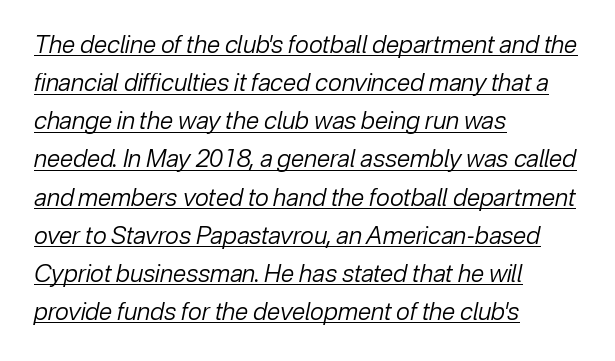
The image shows 24 px text type, italic (leaning right); set left-aligned, normal line spacing (1.59x), normal letter spacing, underlined.
